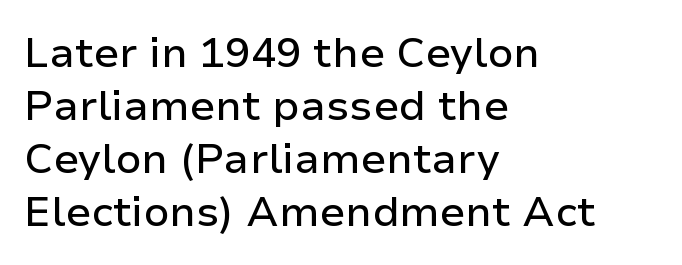
The image shows 42 px sans-serif type, upright; set left-aligned, normal line spacing (1.26x), normal letter spacing, not underlined; low stroke contrast and a medium x-height.
